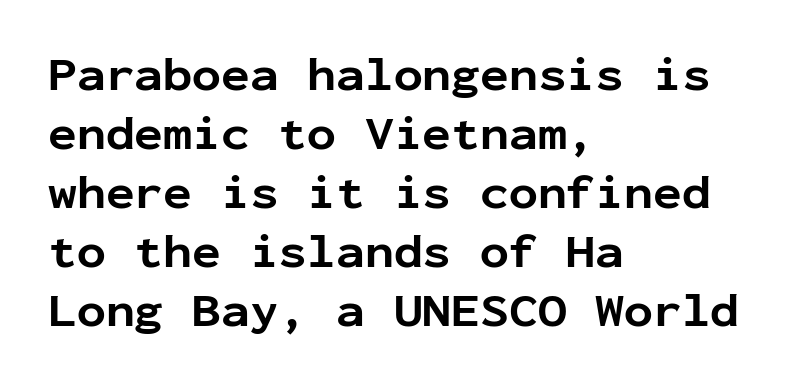
Q: Is the text bold? A: Yes.
Q: Is the text italic (slanted)? A: No, it is upright.
Q: Is the typeface a serif or a sans-serif typeface? A: Sans-serif.
Q: Is the text underlined? A: No.
Q: How is the paragraph aligned? A: Left-aligned.
Q: Is the spacing between letters normal or unusually wide? A: Normal.
Q: Width (condensed, normal, or wide)? A: Normal.
Q: Stroke contrast? A: Low.
Q: x-height? A: Medium.
Q: Monospaced? A: Yes.
